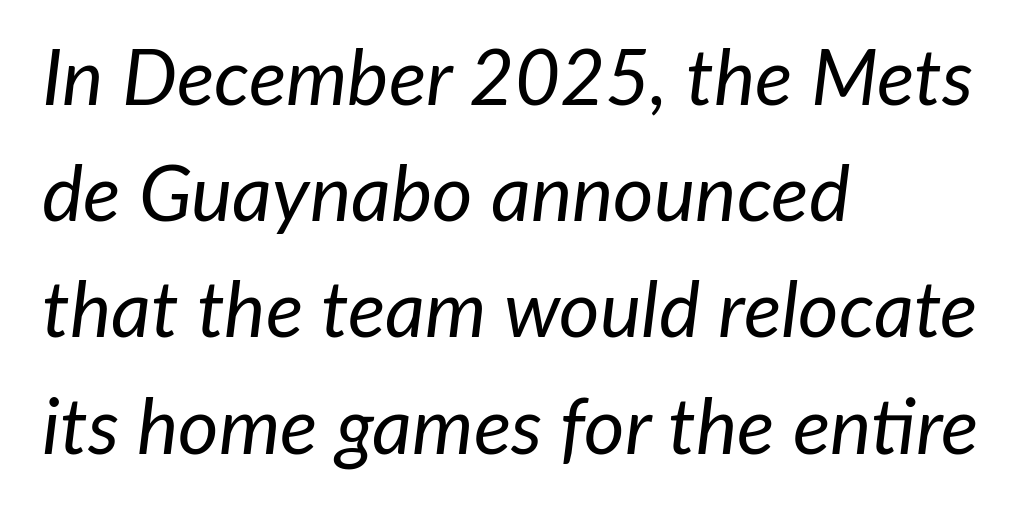
Q: Is the text bold? A: No.
Q: Is the text italic (slanted)? A: Yes, it leans right by about 7 degrees.
Q: Is the text underlined? A: No.
Q: How is the paragraph aligned? A: Left-aligned.
Q: Is the spacing between letters normal or unusually wide? A: Normal.
Q: Is the spacing between lines tight, normal or loose? A: Normal.
Q: Width (condensed, normal, or wide)? A: Normal.
Q: Stroke contrast? A: Low.
Q: x-height? A: Medium.
Q: Monospaced? A: No.
